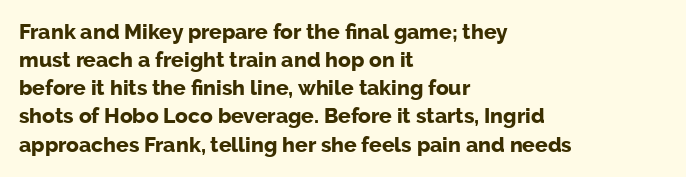
{"italic": "no", "bold": "yes", "underline": "no", "align": "left", "line_spacing": "normal", "line_spacing_ratio": 1.34, "letter_spacing": "normal", "letter_spacing_em": 0.0, "glyph_px": 21}
